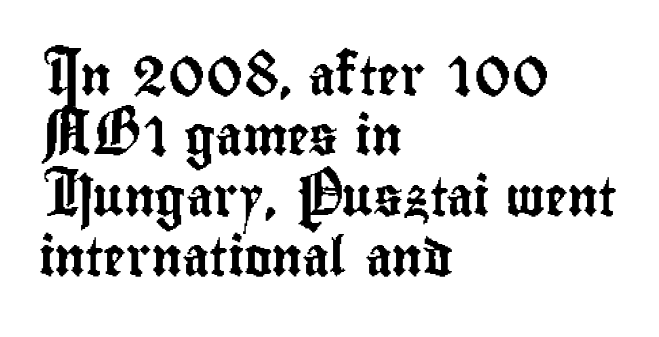
{"serif": "no", "italic": "no", "width": "condensed", "stroke_contrast": "low", "x_height": "small", "monospaced": "no", "underline": "no", "align": "left", "line_spacing": "normal", "line_spacing_ratio": 1.59, "letter_spacing": "normal", "letter_spacing_em": 0.0, "glyph_px": 38}
